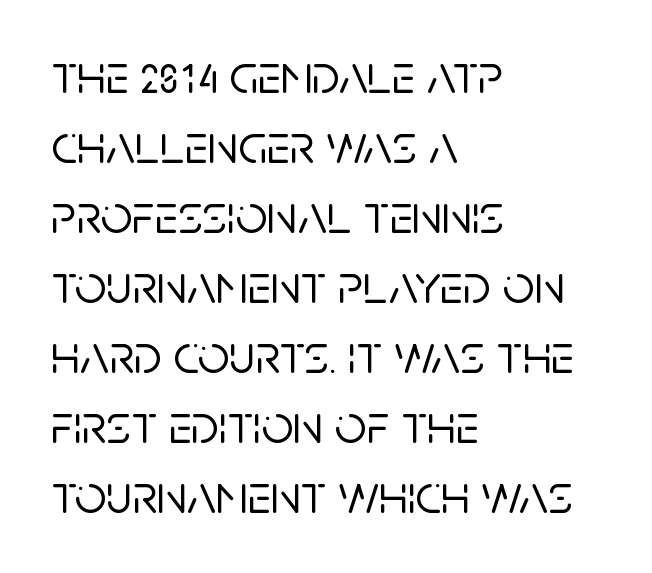
Is the letter spacing exaggerated? No — it looks like the ordinary default. The type family on display is of the sans-serif kind. The font's upright variant was chosen for this text. Line starts are locked; line ends wander. The letters advance in unequal steps, a hallmark of proportional type.
